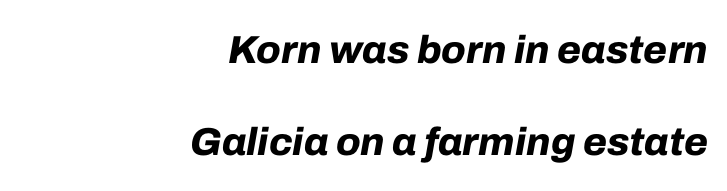
The image shows 39 px bold type, italic (leaning right); set right-aligned, loose line spacing (2.36x), normal letter spacing, not underlined; low stroke contrast and a medium x-height.
